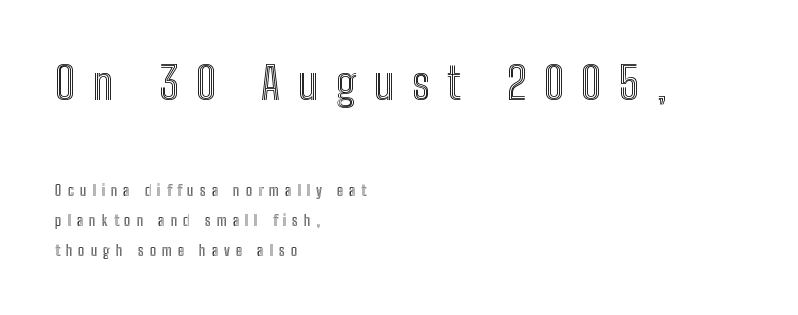
Glance below the letters and you will spot only blank space. Which margin do the lines hug? The left one — the right edge is uneven. These lines stand farther apart than default settings would place them. Every character sits straight up, as roman type does.
